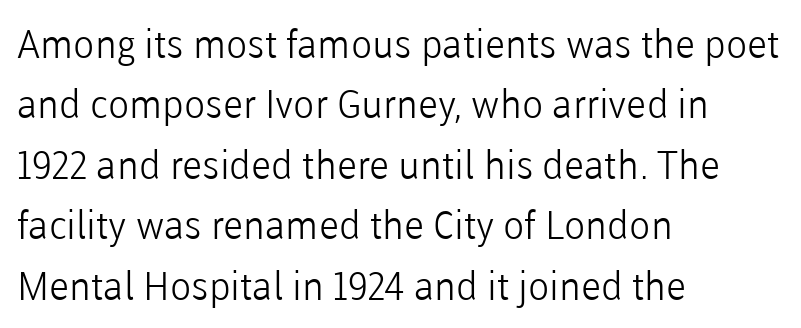
Q: Is the text bold? A: No.
Q: Is the text italic (slanted)? A: No, it is upright.
Q: Is the typeface a serif or a sans-serif typeface? A: Sans-serif.
Q: Is the text underlined? A: No.
Q: How is the paragraph aligned? A: Left-aligned.
Q: Is the spacing between letters normal or unusually wide? A: Normal.
Q: Is the spacing between lines tight, normal or loose? A: Normal.
Q: Width (condensed, normal, or wide)? A: Normal.
Q: Stroke contrast? A: Low.
Q: x-height? A: Medium.
Q: Monospaced? A: No.
